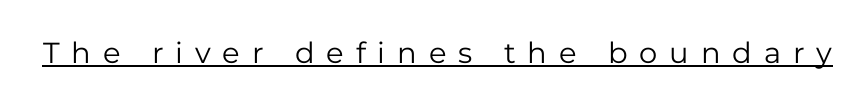
The passage shown has open, widely tracked lettering throughout. Bold? No — there's no thickening of the strokes. Posture: upright roman. The face used here is proportionally spaced, like ordinary book or web type. Typographically, this falls in the sans-serif category.
